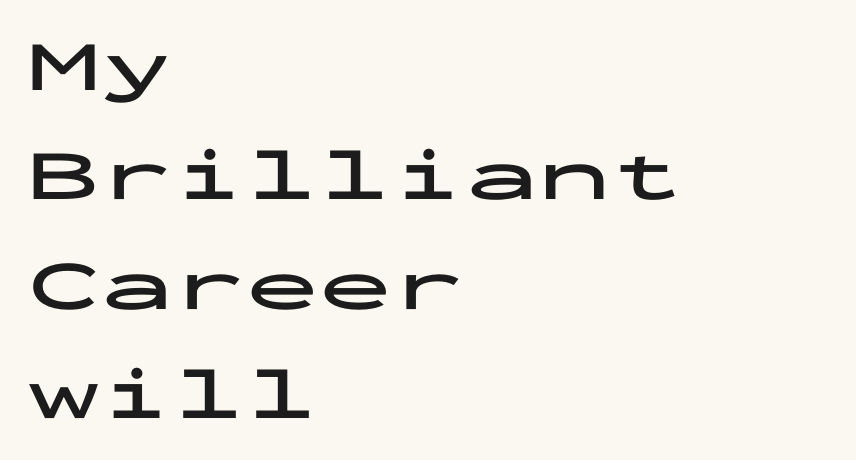
Baseline-to-baseline distance is the conventional proportion of letter height. The letters march in equal steps, a hallmark of fixed-pitch type. Quick note: not italic, upright. The text block is weighted toward the left margin, trailing off unevenly rightward. Does extra space separate the letters? No, they use regular spacing.
